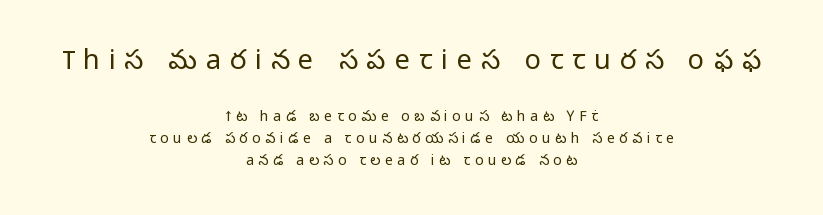
The image shows 27 px text type, upright; set centered, normal line spacing (1.57x), unusually wide letter spacing (+0.33 em), not underlined; the first (top) block is 1.93x larger.
